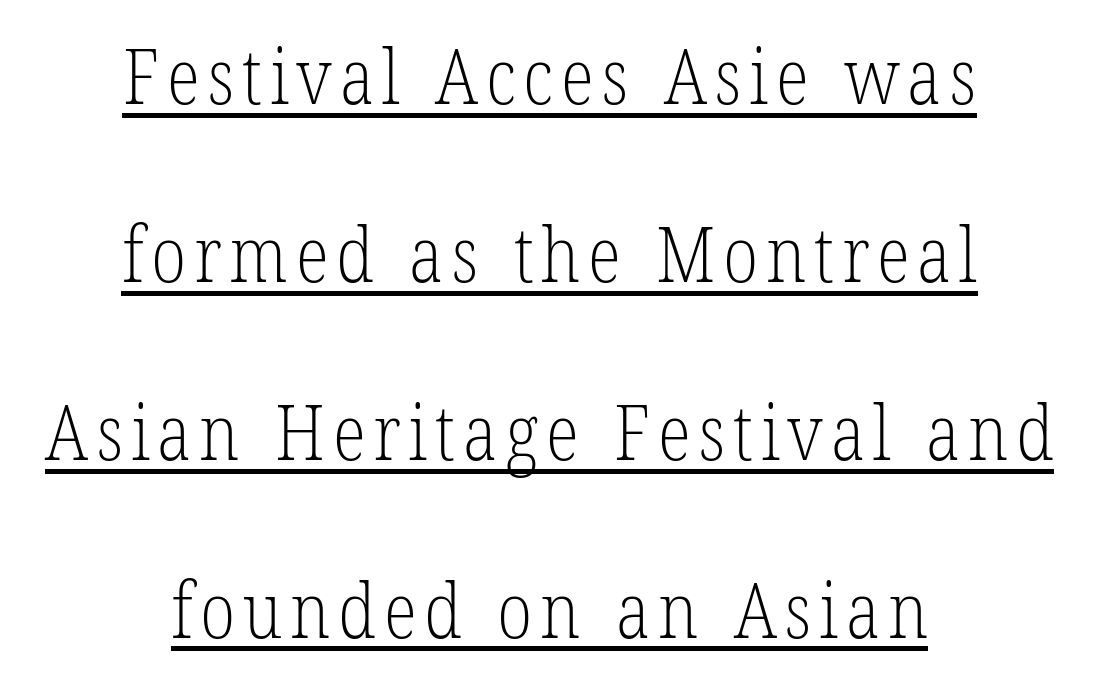
Here the designer chose a conventional face with non-uniform glyph widths. The face used here appears with an underline applied. Notice the wide empty band between every row — that's loose leading. Teacher's note: observe the equal gaps on both sides — that is centered alignment.
